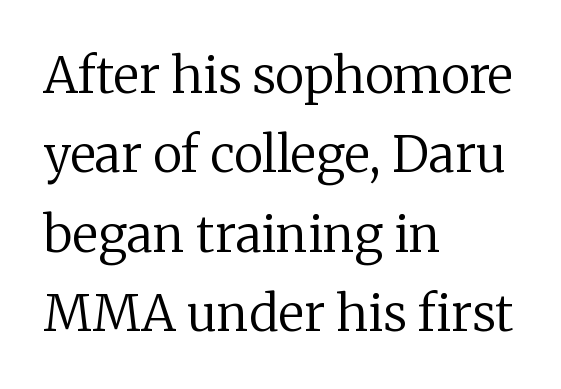
Here the designer chose a conventional face with non-uniform glyph widths. Are there feet on the stems? There are — it's a serif. Glyph-to-glyph distance matches everyday printed text. The space directly below the letters is spotless.
